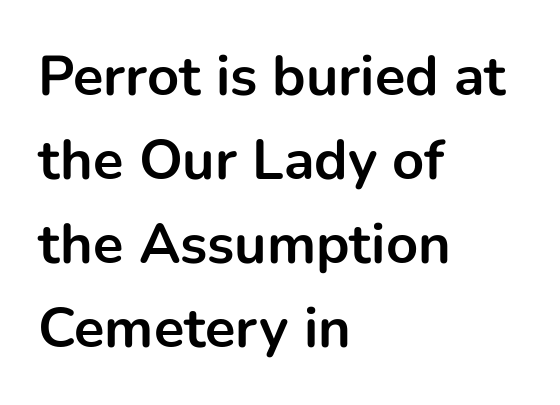
Q: Is the text bold? A: Yes.
Q: Is the text italic (slanted)? A: No, it is upright.
Q: Is the typeface a serif or a sans-serif typeface? A: Sans-serif.
Q: Is the text underlined? A: No.
Q: How is the paragraph aligned? A: Left-aligned.
Q: Is the spacing between letters normal or unusually wide? A: Normal.
Q: Is the spacing between lines tight, normal or loose? A: Normal.
Q: Width (condensed, normal, or wide)? A: Normal.
Q: Stroke contrast? A: Low.
Q: x-height? A: Medium.
Q: Monospaced? A: No.
